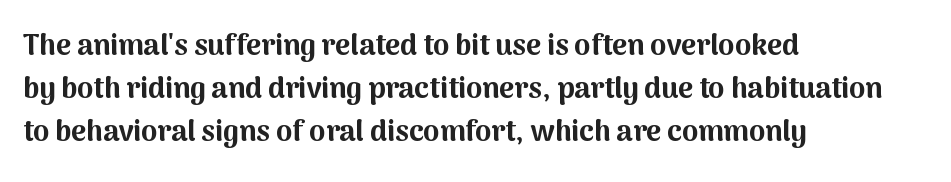
These lines keep a tight, regular rhythm from letter to letter. Strokes here are thick enough to call this a true bold. The leading is moderate, giving the passage an even texture. A typesetter would call this proportional, since set widths differ per character. The paragraph shown leans on its left margin. If you drew a line through each stem, it would be perfectly vertical.
